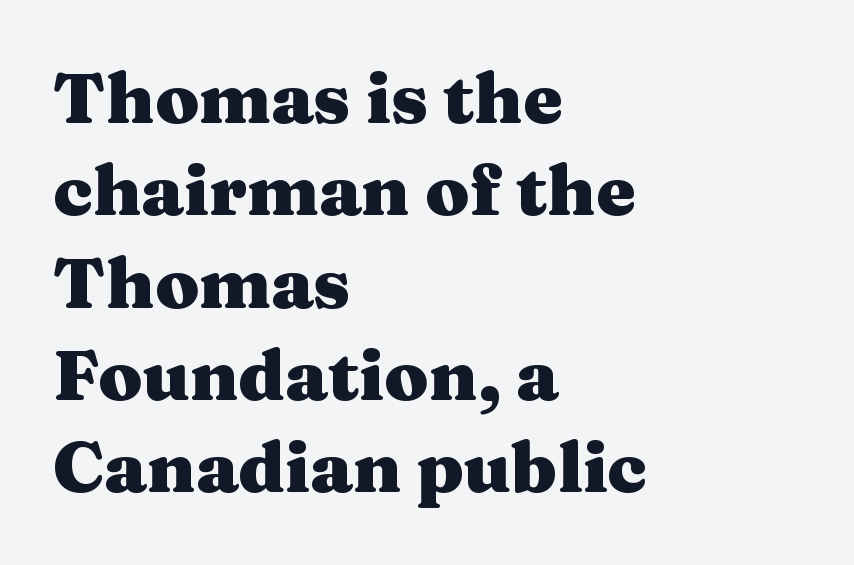
Q: Is the text bold? A: Yes.
Q: Is the text italic (slanted)? A: No, it is upright.
Q: Is the typeface a serif or a sans-serif typeface? A: Serif.
Q: Is the text underlined? A: No.
Q: How is the paragraph aligned? A: Left-aligned.
Q: Is the spacing between letters normal or unusually wide? A: Normal.
Q: Is the spacing between lines tight, normal or loose? A: Normal.
Q: Width (condensed, normal, or wide)? A: Wide.
Q: Stroke contrast? A: Medium.
Q: x-height? A: Medium.
Q: Monospaced? A: No.
